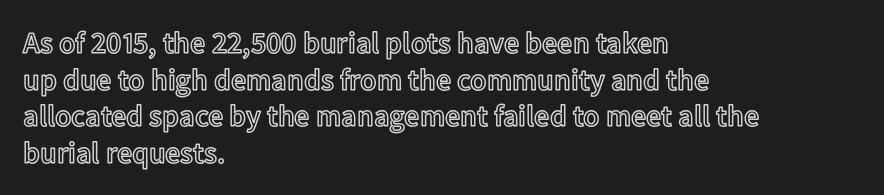
{"italic": "no", "width": "normal", "x_height": "medium", "monospaced": "no", "underline": "no", "align": "left", "line_spacing_ratio": 1.22, "letter_spacing": "normal", "letter_spacing_em": 0.0, "glyph_px": 30}
